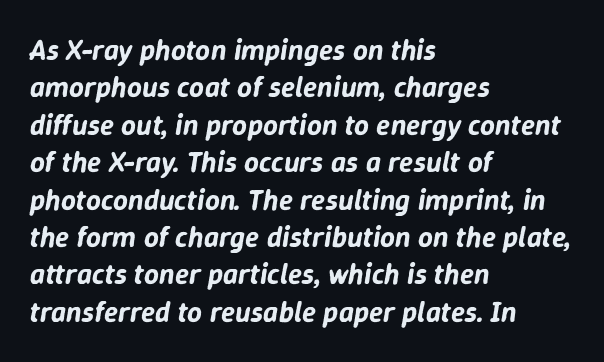
Character widths vary here, with narrow letters taking less room than wide ones. There is no visible air inserted between adjacent glyphs. Every character sits at an angle, as italics do. Quick note: interline space is typical. Has an underline been added? It has not. This sample is left-justified, so line endings fall wherever the words run out.
